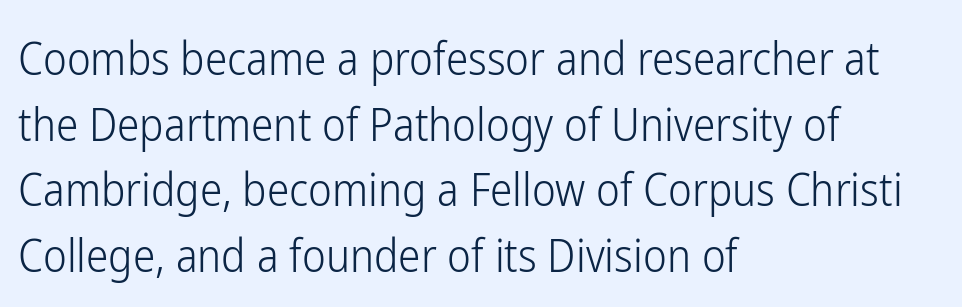
{"serif": "no", "italic": "no", "bold": "no", "weight": "light", "width": "condensed", "stroke_contrast": "low", "x_height": "medium", "monospaced": "no", "underline": "no", "align": "left", "line_spacing": "normal", "line_spacing_ratio": 1.46, "letter_spacing": "normal", "letter_spacing_em": 0.0, "glyph_px": 45}
